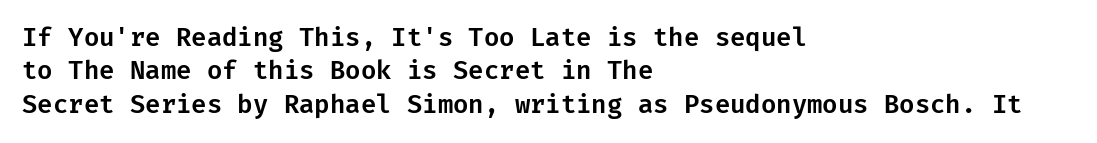
Students, observe: this is what conventionally led text looks like. Observe the ordinary spacing: letters are neighbours, not strangers. Designer's note — italics off, roman on. The specimen omits any rule beneath the text block's lines.
